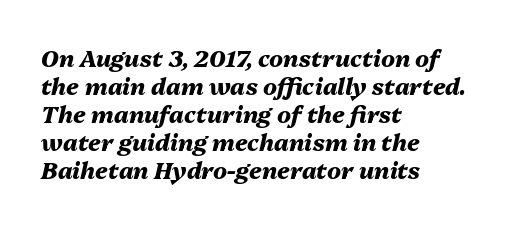
The rendering keeps characters at their native spacing. This sample is left-justified, so line endings fall wherever the words run out. Beneath every word, the page is bare. The text carries the slant typical of an italic or oblique font. Weight: bold.
